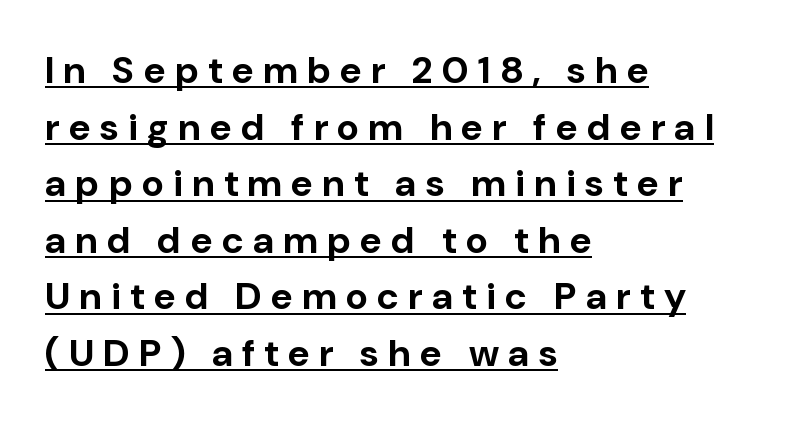
{"serif": "no", "italic": "no", "bold": "yes", "weight": "bold", "width": "normal", "stroke_contrast": "low", "x_height": "medium", "monospaced": "no", "underline": "yes", "align": "left", "line_spacing": "normal", "line_spacing_ratio": 1.49, "letter_spacing": "wide", "letter_spacing_em": 0.25, "glyph_px": 38}
